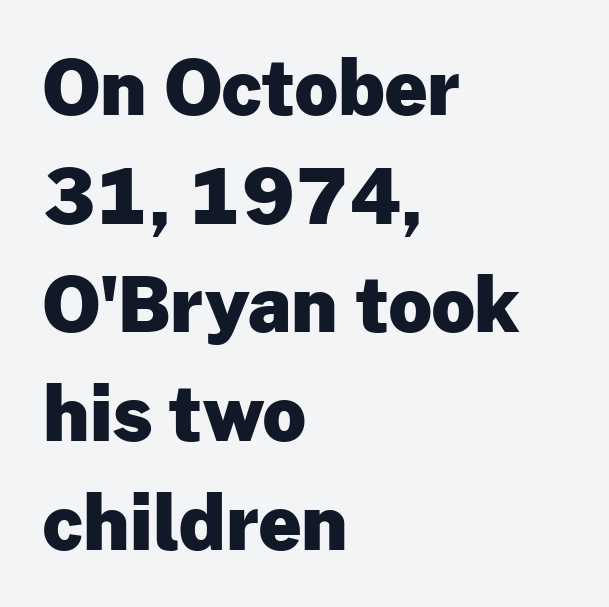
{"serif": "no", "italic": "no", "bold": "yes", "weight": "heavy", "width": "normal", "stroke_contrast": "low", "x_height": "medium", "monospaced": "no", "underline": "no", "align": "left", "line_spacing": "normal", "line_spacing_ratio": 1.45, "letter_spacing": "normal", "letter_spacing_em": 0.0, "glyph_px": 75}
